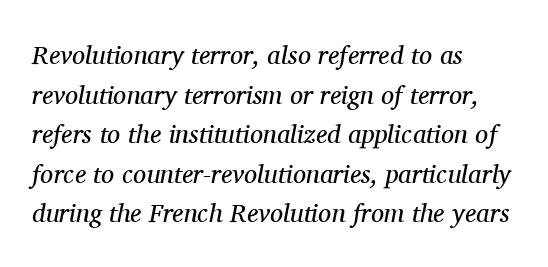
The image shows 26 px text type, italic (leaning right); set left-aligned, normal line spacing (1.52x), normal letter spacing, not underlined.
